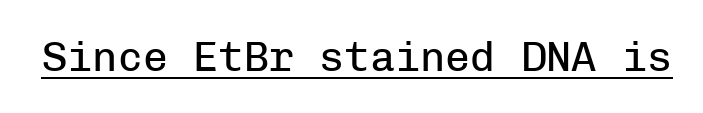
Do the characters align in a grid? Yes, the font is monospaced. Is this a heavy cut? Hardly; it is regular or lighter. This sample uses an upright cut, with every glyph sitting square on the baseline. These lines are composed in type without serifs. Here the glyphs are tracked normally, forming tight word shapes.
